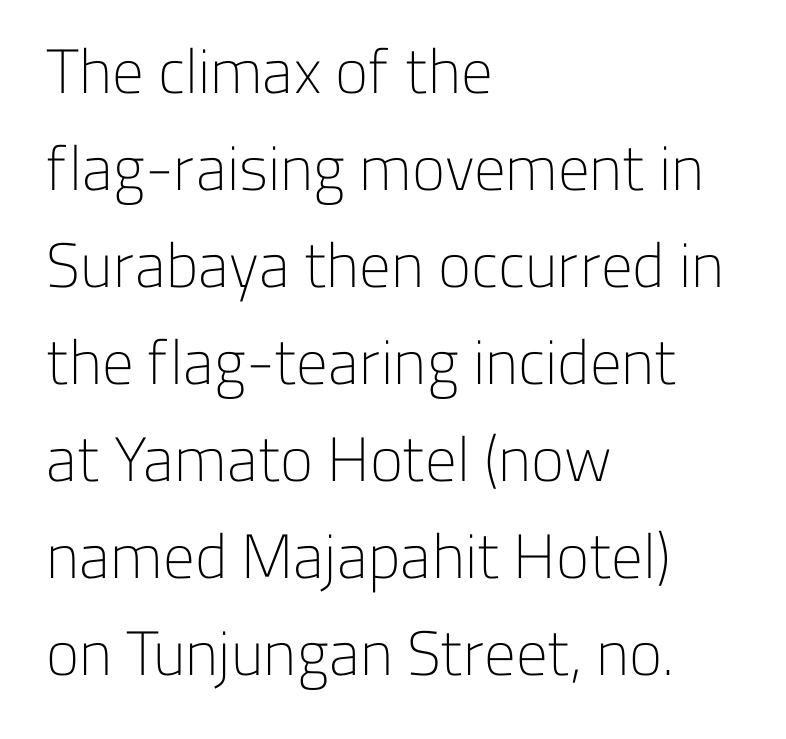
Q: Is the text bold? A: No.
Q: Is the text italic (slanted)? A: No, it is upright.
Q: Is the typeface a serif or a sans-serif typeface? A: Sans-serif.
Q: Is the text underlined? A: No.
Q: How is the paragraph aligned? A: Left-aligned.
Q: Is the spacing between letters normal or unusually wide? A: Normal.
Q: Is the spacing between lines tight, normal or loose? A: Normal.
Q: Width (condensed, normal, or wide)? A: Normal.
Q: Stroke contrast? A: Low.
Q: x-height? A: Medium.
Q: Monospaced? A: No.
